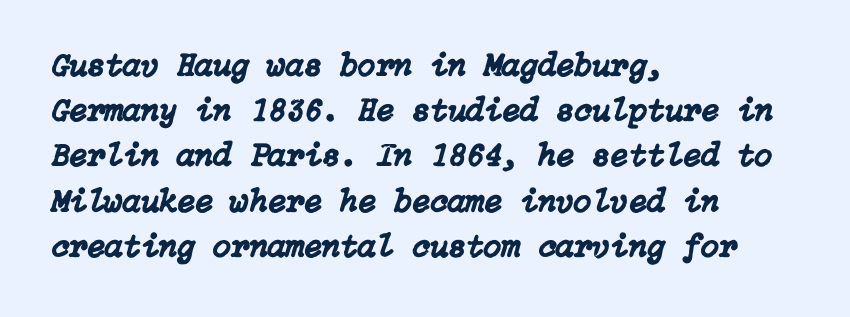
Q: Is the text italic (slanted)? A: Yes, it leans right by about 15 degrees.
Q: Is the text underlined? A: No.
Q: How is the paragraph aligned? A: Left-aligned.
Q: Is the spacing between letters normal or unusually wide? A: Normal.
Q: Is the spacing between lines tight, normal or loose? A: Normal.
Q: Width (condensed, normal, or wide)? A: Normal.
Q: Stroke contrast? A: Low.
Q: x-height? A: Medium.
